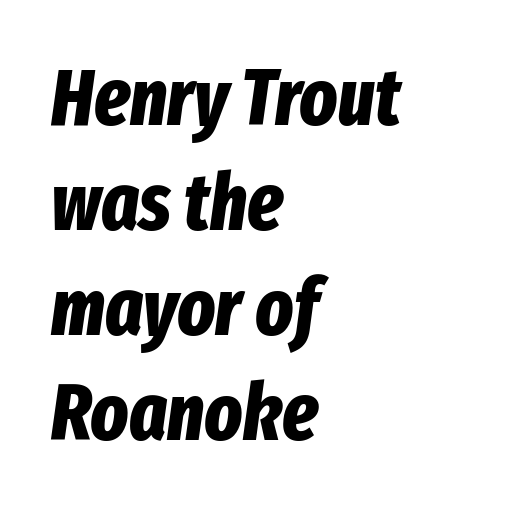
{"italic": "yes", "lean": "right", "slant_degrees": 8, "bold": "yes", "weight": "bold", "width": "condensed", "stroke_contrast": "low", "x_height": "medium", "monospaced": "no", "underline": "no", "align": "left", "line_spacing": "normal", "line_spacing_ratio": 1.33, "letter_spacing": "normal", "letter_spacing_em": 0.0, "glyph_px": 79}
